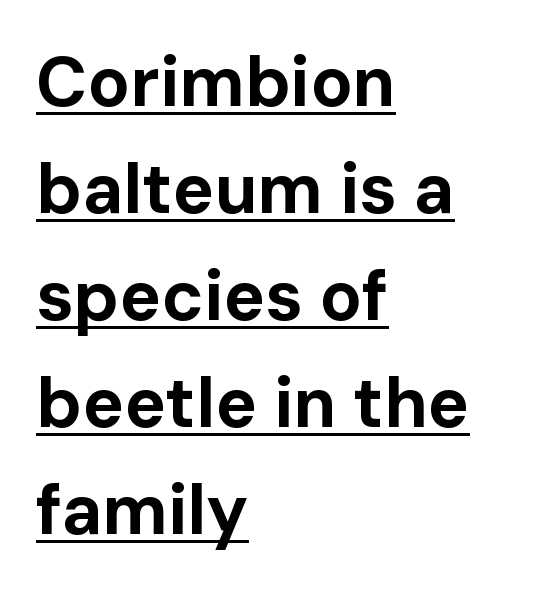
A continuous stroke trails under the words, as in a hyperlink. As a designer I'd log this as weight 700, bold. Summary of vertical rhythm: regular, with standard interline spacing. Notice how the stems are strictly vertical — no italics here. Nothing sits at the stroke ends, so this counts as sans-serif. Do the characters align in a grid? No, the font is proportional.
